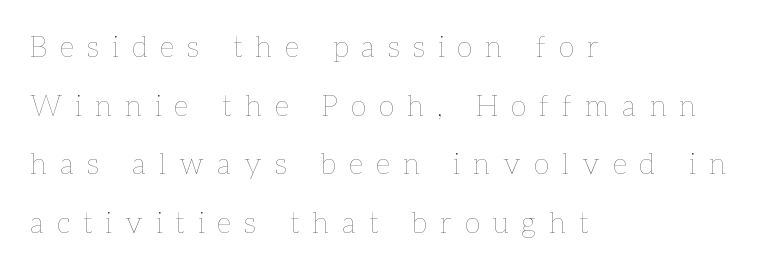
Q: Is the text bold? A: No.
Q: Is the text italic (slanted)? A: No, it is upright.
Q: Is the text underlined? A: No.
Q: How is the paragraph aligned? A: Left-aligned.
Q: Is the spacing between letters normal or unusually wide? A: Unusually wide.
Q: Is the spacing between lines tight, normal or loose? A: Loose.
Q: Width (condensed, normal, or wide)? A: Normal.
Q: Stroke contrast? A: Low.
Q: x-height? A: Medium.
Q: Monospaced? A: No.
